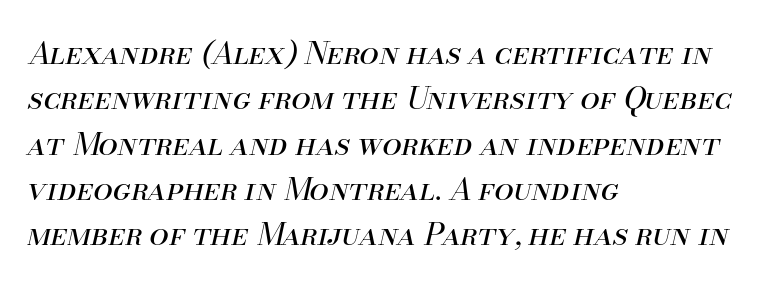
{"italic": "yes", "lean": "right", "slant_degrees": 13, "bold": "no", "weight": "regular", "width": "normal", "stroke_contrast": "medium", "x_height": "small", "monospaced": "no", "underline": "no", "align": "left", "line_spacing": "normal", "line_spacing_ratio": 1.46, "letter_spacing": "normal", "letter_spacing_em": 0.0, "glyph_px": 31}
